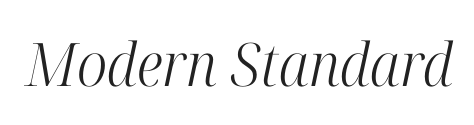
Q: Is the text bold? A: No.
Q: Is the text italic (slanted)? A: Yes, it leans right by about 12 degrees.
Q: Is the typeface a serif or a sans-serif typeface? A: Serif.
Q: Is the text underlined? A: No.
Q: Is the spacing between letters normal or unusually wide? A: Normal.
Q: Width (condensed, normal, or wide)? A: Condensed.
Q: Stroke contrast? A: High.
Q: x-height? A: Medium.
Q: Monospaced? A: No.
